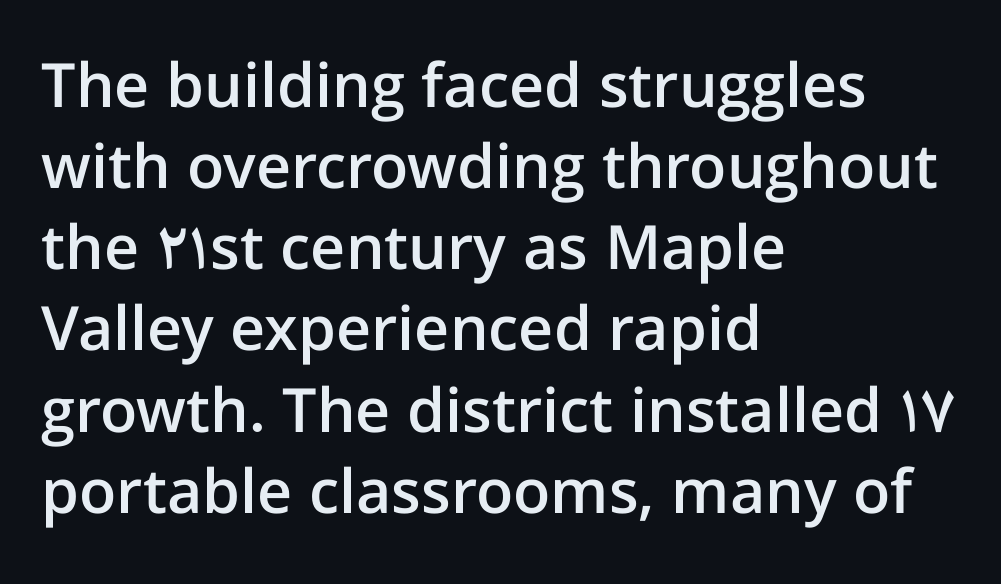
Q: Is the text bold? A: Semi-bold.
Q: Is the text italic (slanted)? A: No, it is upright.
Q: Is the typeface a serif or a sans-serif typeface? A: Sans-serif.
Q: Is the text underlined? A: No.
Q: How is the paragraph aligned? A: Left-aligned.
Q: Is the spacing between letters normal or unusually wide? A: Normal.
Q: Is the spacing between lines tight, normal or loose? A: Normal.
Q: Width (condensed, normal, or wide)? A: Normal.
Q: Stroke contrast? A: Low.
Q: x-height? A: Medium.
Q: Monospaced? A: No.
